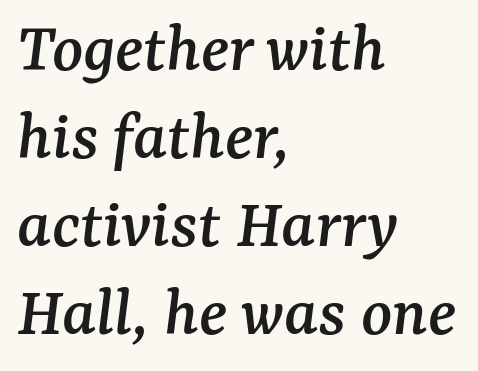
Character widths vary here, with narrow letters taking less room than wide ones. No extra tracking has been applied to these lines. The characters display serif detailing at their extremities. Observe the lean: these are italic letterforms. Honestly, there is no underline to notice here at all.
